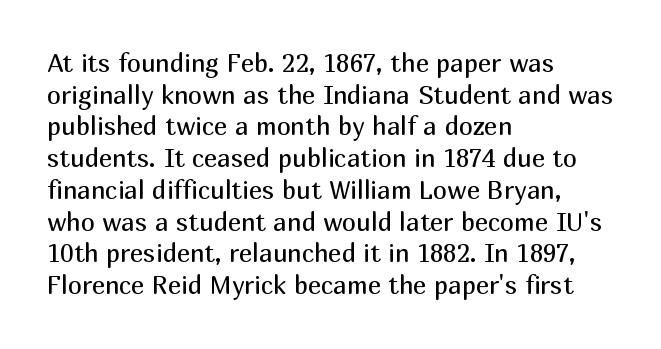
{"italic": "no", "bold": "no", "underline": "no", "align": "left", "line_spacing": "normal", "line_spacing_ratio": 1.27, "letter_spacing": "normal", "letter_spacing_em": 0.0, "glyph_px": 25}
